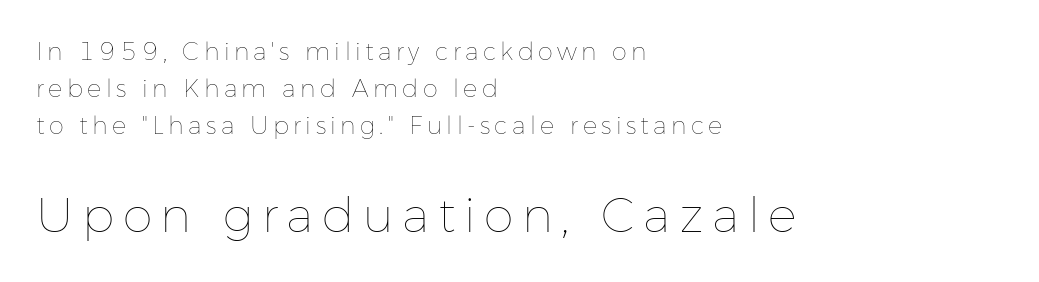
The image shows 48 px thin type, upright; set left-aligned, normal line spacing (1.54x), not underlined; the second (bottom) block is 2.0x larger; low stroke contrast and a medium x-height.
